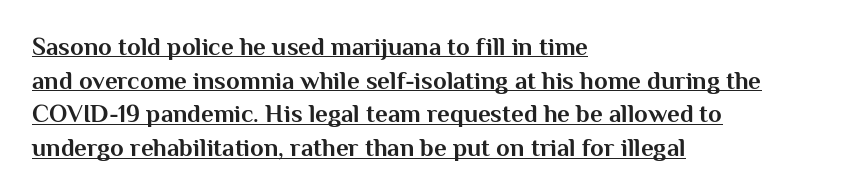
The image shows 25 px bold type, upright; set left-aligned, normal line spacing (1.35x), normal letter spacing, underlined.
